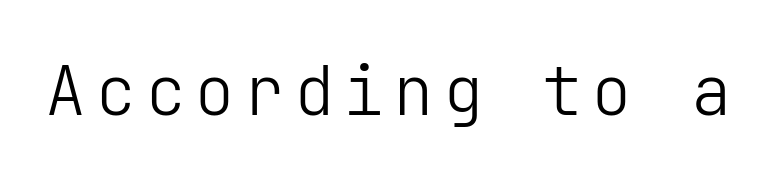
{"serif": "no", "italic": "no", "bold": "no", "weight": "light", "width": "normal", "stroke_contrast": "low", "x_height": "medium", "underline": "no", "glyph_px": 68}
